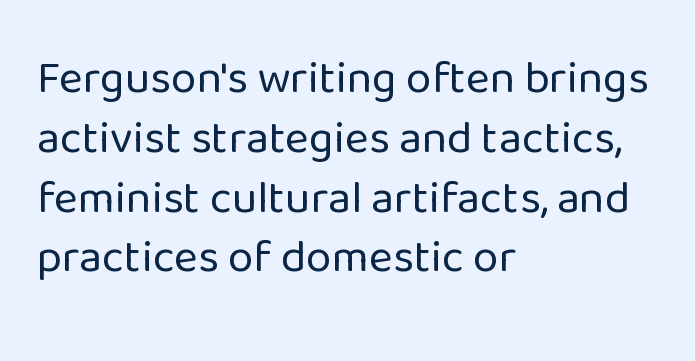
Letters rest on an invisible, unmarked baseline. A typesetter would call this proportional, since set widths differ per character. This rendering uses left alignment, leaving the right contour irregular. No extra ink here — the face is not bold.
